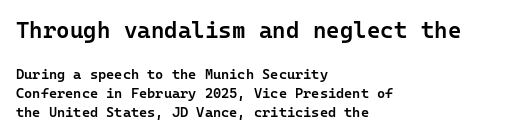
Q: Is the text bold? A: Semi-bold.
Q: Is the text italic (slanted)? A: No, it is upright.
Q: Is the text underlined? A: No.
Q: How is the paragraph aligned? A: Left-aligned.
Q: Is the spacing between letters normal or unusually wide? A: Normal.
Q: Is the spacing between lines tight, normal or loose? A: Normal.
Q: Which block of text is set in a larger size, the first (top) or the second (bottom)? A: The first (top) one.
